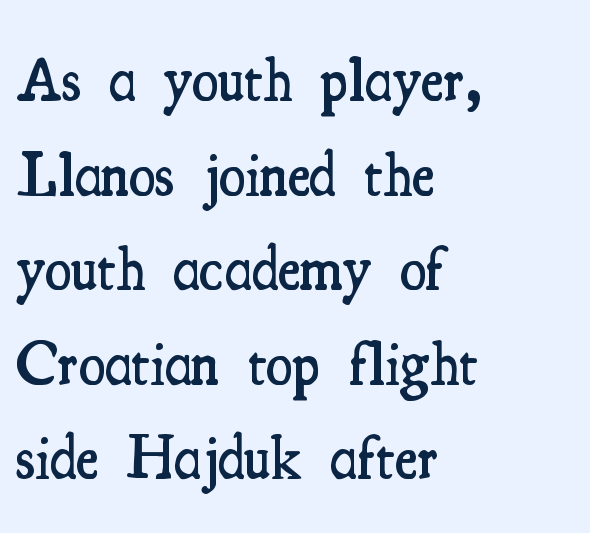
The image shows 61 px semibold, condensed serif type, upright; set left-aligned, normal line spacing (1.55x), normal letter spacing, not underlined; medium stroke contrast and a small x-height.
